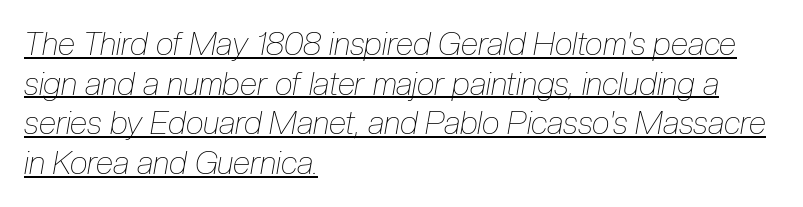
Q: Is the text bold? A: No.
Q: Is the text italic (slanted)? A: Yes, it leans right by about 10 degrees.
Q: Is the text underlined? A: Yes.
Q: How is the paragraph aligned? A: Left-aligned.
Q: Is the spacing between letters normal or unusually wide? A: Normal.
Q: Width (condensed, normal, or wide)? A: Condensed.
Q: Stroke contrast? A: Low.
Q: x-height? A: Medium.
Q: Monospaced? A: No.
